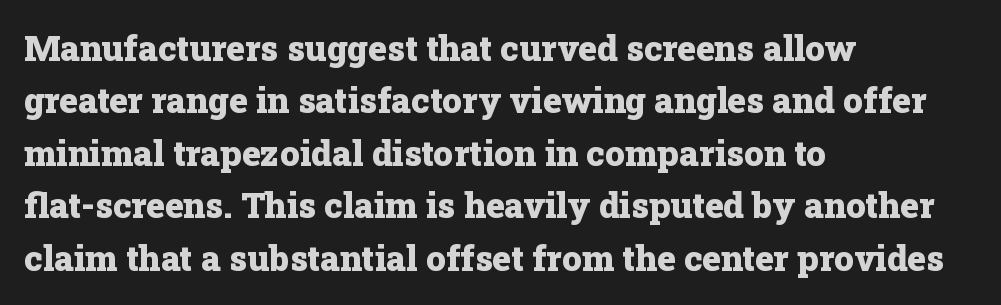
Q: Is the text bold? A: Yes.
Q: Is the text italic (slanted)? A: No, it is upright.
Q: Is the typeface a serif or a sans-serif typeface? A: Serif.
Q: Is the text underlined? A: No.
Q: How is the paragraph aligned? A: Left-aligned.
Q: Is the spacing between letters normal or unusually wide? A: Normal.
Q: Is the spacing between lines tight, normal or loose? A: Normal.
Q: Width (condensed, normal, or wide)? A: Normal.
Q: Stroke contrast? A: Low.
Q: x-height? A: Medium.
Q: Monospaced? A: No.
